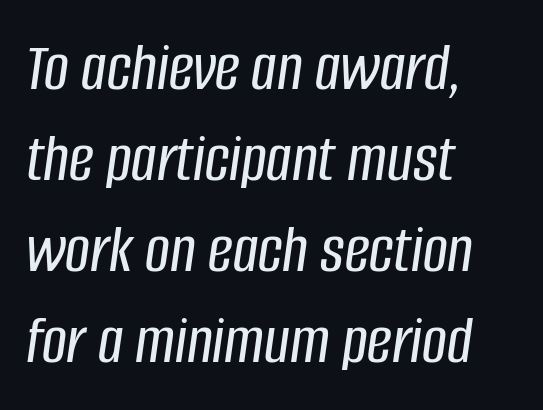
{"italic": "yes", "lean": "right", "slant_degrees": 8, "width": "condensed", "stroke_contrast": "low", "x_height": "large", "monospaced": "no", "underline": "no", "align": "left", "line_spacing": "normal", "line_spacing_ratio": 1.32, "letter_spacing": "normal", "letter_spacing_em": 0.0, "glyph_px": 69}
